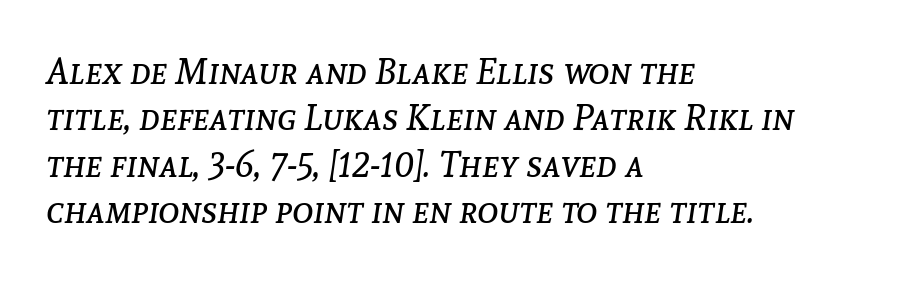
{"italic": "yes", "lean": "right", "slant_degrees": 8, "bold": "no", "weight": "regular", "width": "normal", "stroke_contrast": "low", "x_height": "medium", "monospaced": "no", "underline": "no", "align": "left", "line_spacing": "normal", "line_spacing_ratio": 1.29, "letter_spacing": "normal", "letter_spacing_em": 0.0, "glyph_px": 36}
